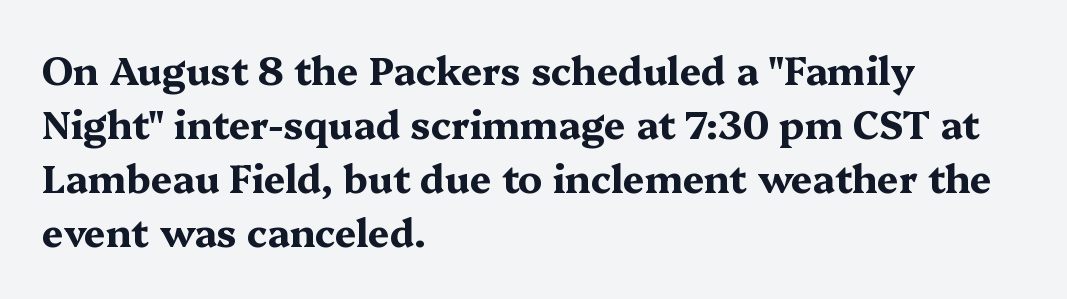
{"serif": "yes", "italic": "no", "bold": "yes", "weight": "bold", "width": "wide", "stroke_contrast": "medium", "x_height": "medium", "monospaced": "no", "underline": "no", "align": "left", "line_spacing": "normal", "line_spacing_ratio": 1.42, "letter_spacing": "normal", "letter_spacing_em": 0.0, "glyph_px": 38}
